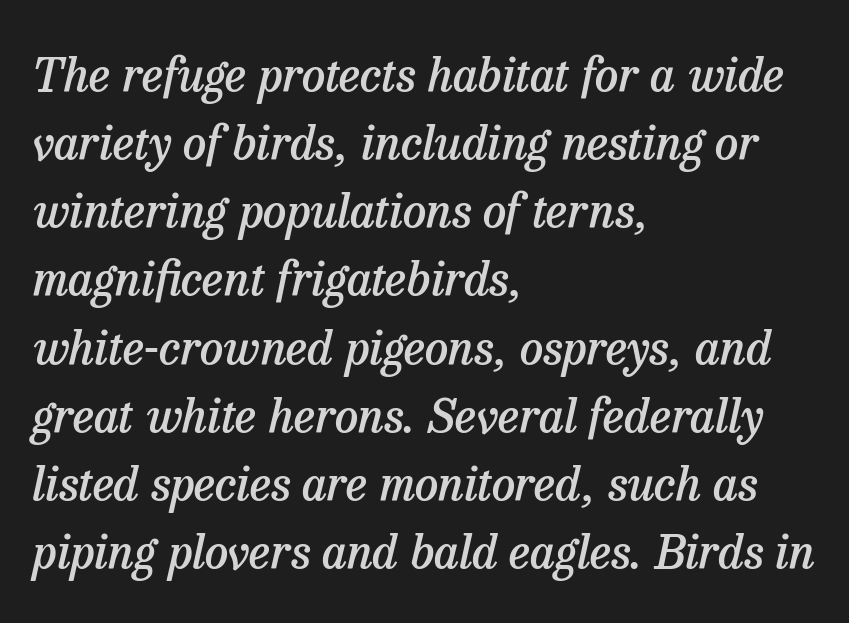
The image shows 47 px semibold serif type, italic (leaning right); set left-aligned, normal line spacing (1.45x), normal letter spacing, not underlined; low stroke contrast and a medium x-height.
